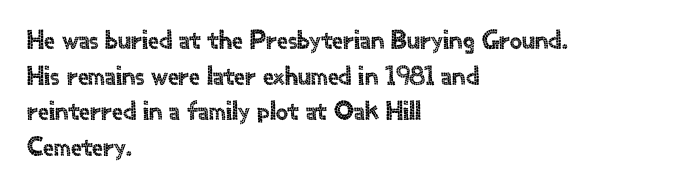
{"italic": "no", "underline": "no", "align": "left", "line_spacing": "normal", "line_spacing_ratio": 1.32, "letter_spacing": "normal", "letter_spacing_em": 0.0, "glyph_px": 27}
